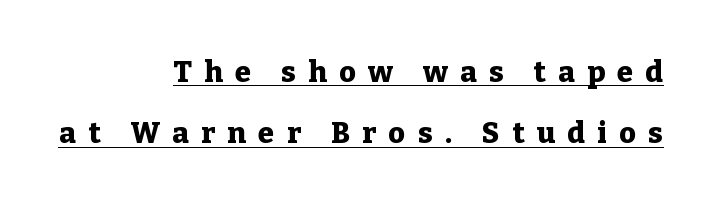
{"serif": "yes", "italic": "no", "bold": "yes", "weight": "heavy", "width": "normal", "stroke_contrast": "low", "x_height": "medium", "monospaced": "no", "underline": "yes", "align": "right", "line_spacing": "loose", "line_spacing_ratio": 2.12, "letter_spacing": "wide", "letter_spacing_em": 0.43, "glyph_px": 29}
